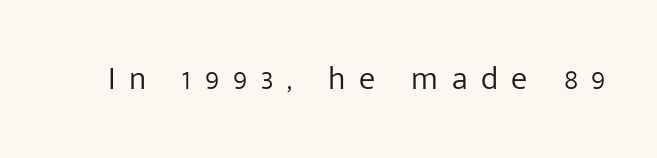
{"serif": "no", "italic": "no", "bold": "no", "weight": "light", "width": "normal", "stroke_contrast": "low", "x_height": "medium", "monospaced": "no", "underline": "no", "letter_spacing": "wide", "letter_spacing_em": 0.41, "glyph_px": 33}
